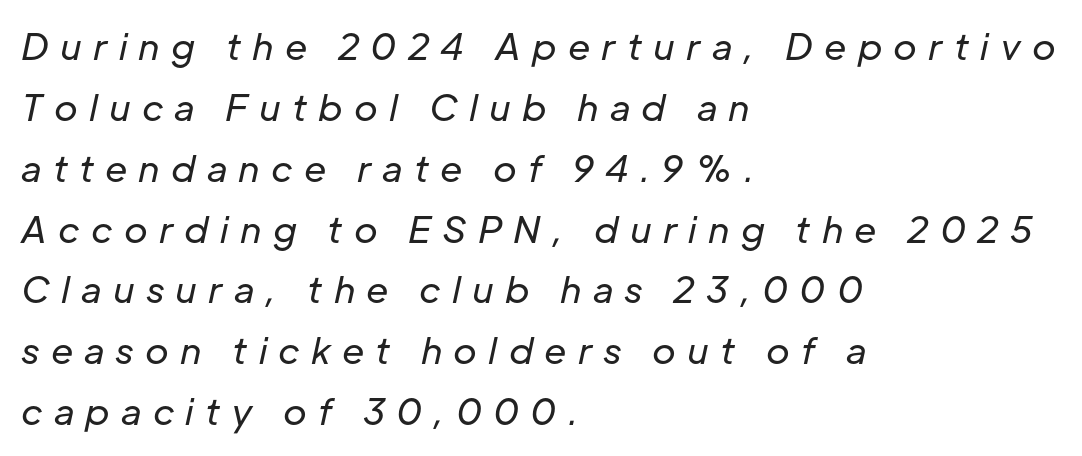
{"italic": "yes", "lean": "right", "slant_degrees": 12, "bold": "no", "weight": "regular", "width": "normal", "stroke_contrast": "low", "x_height": "medium", "monospaced": "no", "underline": "no", "align": "left", "line_spacing": "normal", "line_spacing_ratio": 1.69, "letter_spacing": "wide", "letter_spacing_em": 0.31, "glyph_px": 36}
